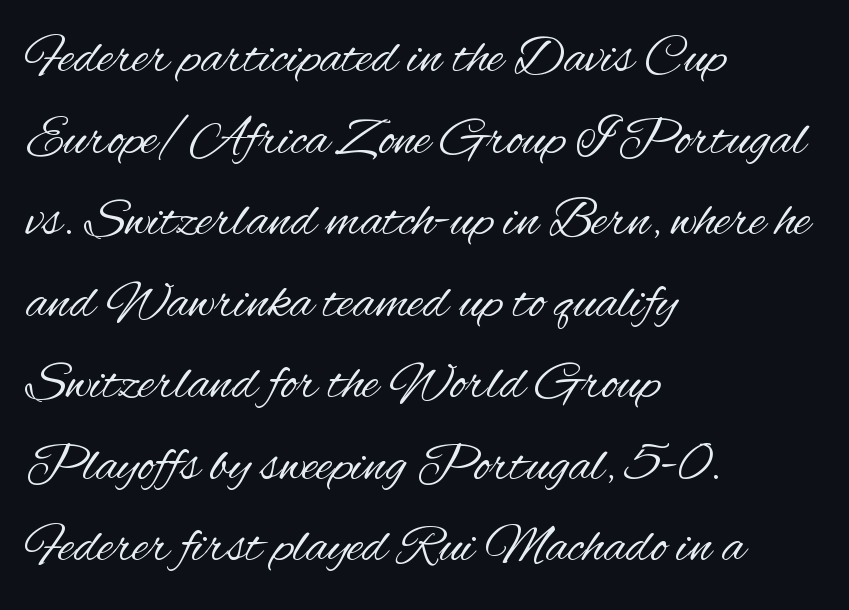
{"serif": "no", "bold": "no", "weight": "regular", "width": "condensed", "stroke_contrast": "medium", "x_height": "small", "monospaced": "no", "underline": "no", "align": "left", "line_spacing": "normal", "line_spacing_ratio": 1.51, "letter_spacing": "normal", "letter_spacing_em": 0.0, "glyph_px": 54}
